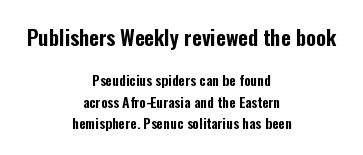
If you folded the block vertically in half, each line would mirror itself in length. This layout puts the oversized block above and the modest block below. Leading: standard. Students, note that the glyphs here touch the page at normal intervals. Descenders are the only things crossing below the line. Vertical strokes here are truly vertical.
